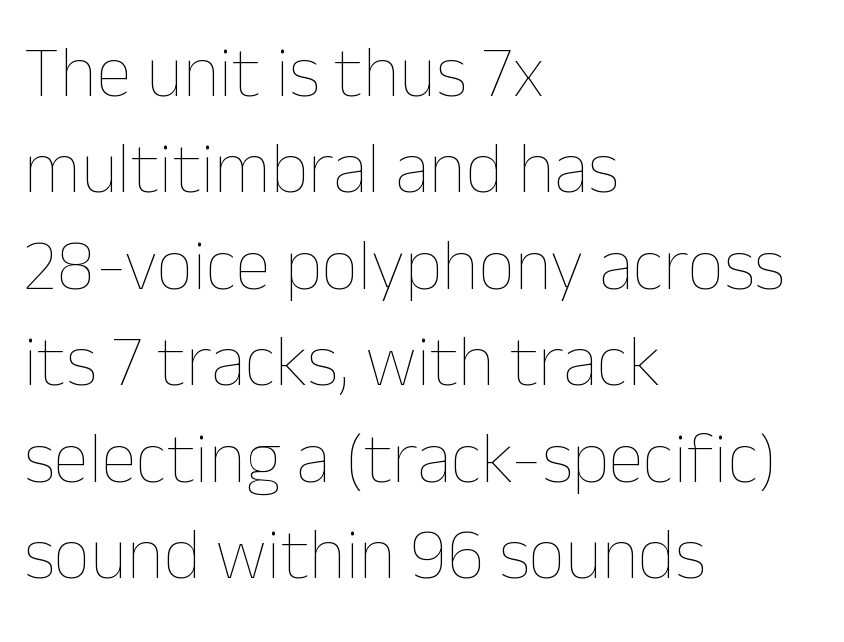
The rag falls on the right side of this text block. No extra tracking has been applied to these lines. The weight tops out at a normal text grade. The rendering uses natural spacing where letterforms have individual widths.
